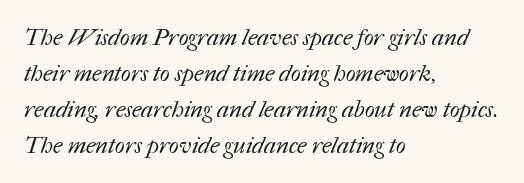
The image shows 23 px text type; set left-aligned, normal line spacing (1.56x), normal letter spacing, not underlined.
